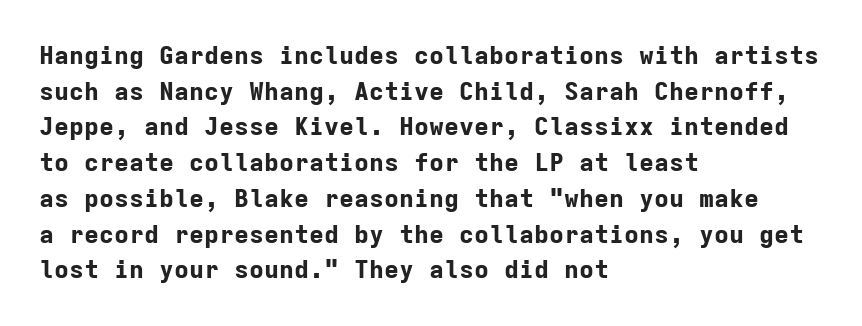
The image shows 25 px bold type, upright; set left-aligned, normal line spacing (1.43x), normal letter spacing, not underlined.
